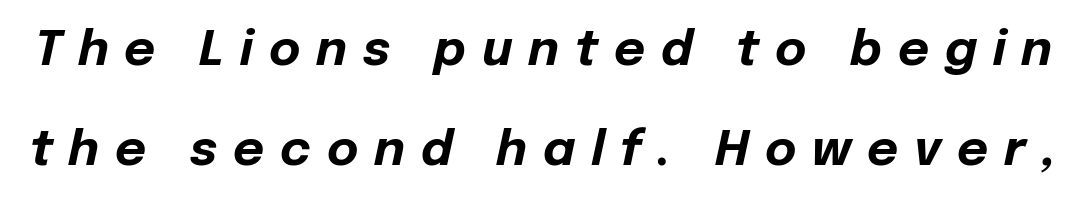
Q: Is the text bold? A: Yes.
Q: Is the text italic (slanted)? A: Yes, it leans right by about 12 degrees.
Q: Is the text underlined? A: No.
Q: Is the spacing between letters normal or unusually wide? A: Unusually wide.
Q: Is the spacing between lines tight, normal or loose? A: Loose.
Q: Width (condensed, normal, or wide)? A: Normal.
Q: Stroke contrast? A: Low.
Q: x-height? A: Medium.
Q: Monospaced? A: No.
